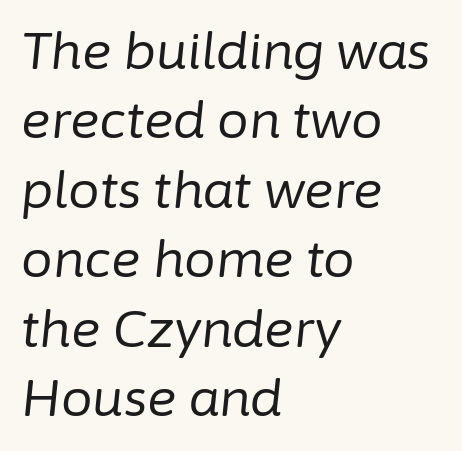
The image shows 50 px regular-weight type, italic (leaning right); set left-aligned, normal line spacing (1.39x), normal letter spacing, not underlined; low stroke contrast and a medium x-height.
